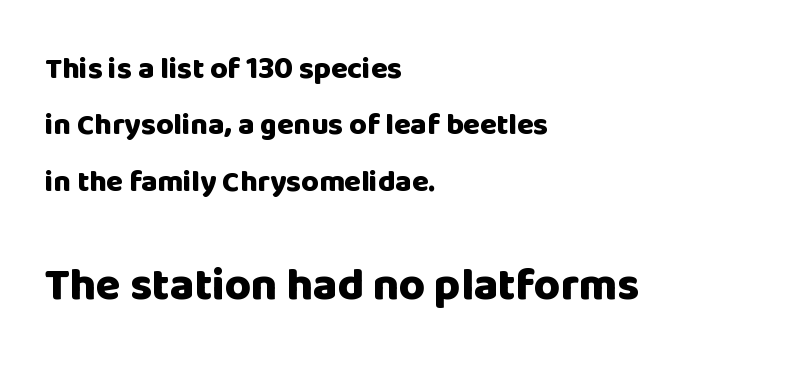
{"serif": "no", "italic": "no", "bold": "yes", "weight": "heavy", "width": "normal", "stroke_contrast": "low", "x_height": "large", "monospaced": "no", "underline": "no", "align": "left", "line_spacing_ratio": 1.88, "letter_spacing": "normal", "letter_spacing_em": 0.0, "larger_block": "second", "size_ratio": 1.5, "glyph_px": 45}
